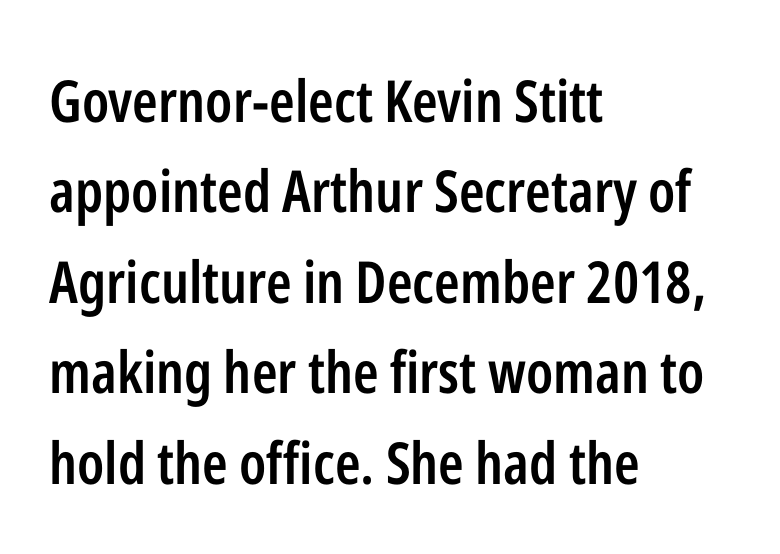
Q: Is the text bold? A: Semi-bold.
Q: Is the text italic (slanted)? A: No, it is upright.
Q: Is the typeface a serif or a sans-serif typeface? A: Sans-serif.
Q: Is the text underlined? A: No.
Q: How is the paragraph aligned? A: Left-aligned.
Q: Is the spacing between letters normal or unusually wide? A: Normal.
Q: Is the spacing between lines tight, normal or loose? A: Normal.
Q: Width (condensed, normal, or wide)? A: Condensed.
Q: Stroke contrast? A: Low.
Q: x-height? A: Medium.
Q: Monospaced? A: No.
